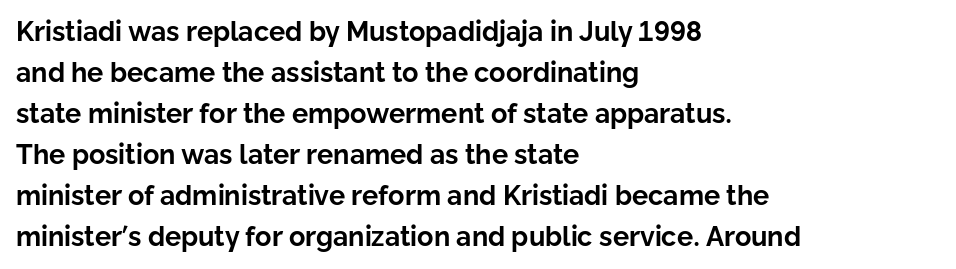
The image shows 27 px bold type, upright; set left-aligned, normal line spacing (1.52x), normal letter spacing, not underlined.
